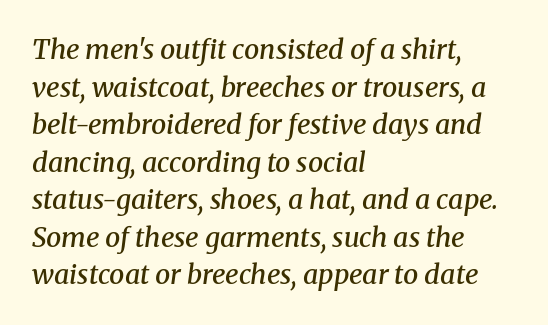
{"italic": "yes", "lean": "right", "slant_degrees": 8, "bold": "semi", "underline": "no", "align": "left", "line_spacing": "normal", "line_spacing_ratio": 1.39, "letter_spacing": "normal", "letter_spacing_em": 0.0, "glyph_px": 27}
